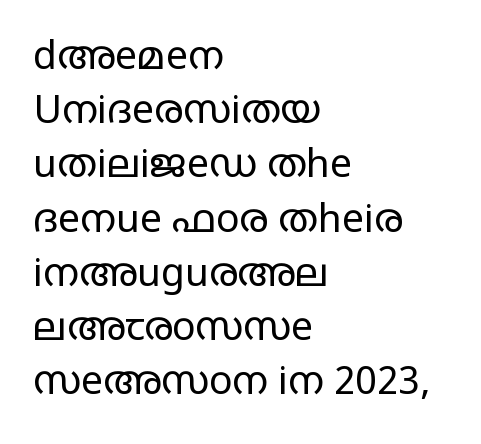
Compared with a centered layout, this one pins lines to the left instead. Note the varied advance widths — an 'i' is clearly narrower than an 'm'. What's the leading like? Ordinary, nothing unusual. Weight: in the light-to-regular range.
